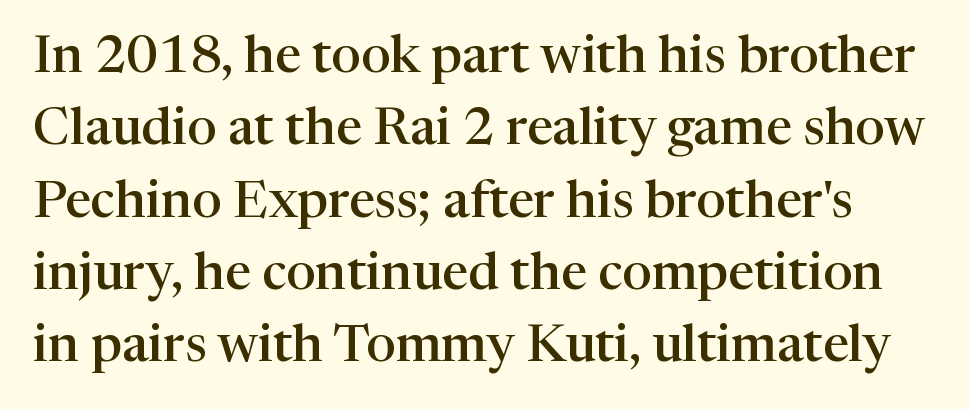
The image shows 52 px semibold serif type, upright; set normal line spacing (1.39x), normal letter spacing, not underlined; high stroke contrast and a medium x-height.
